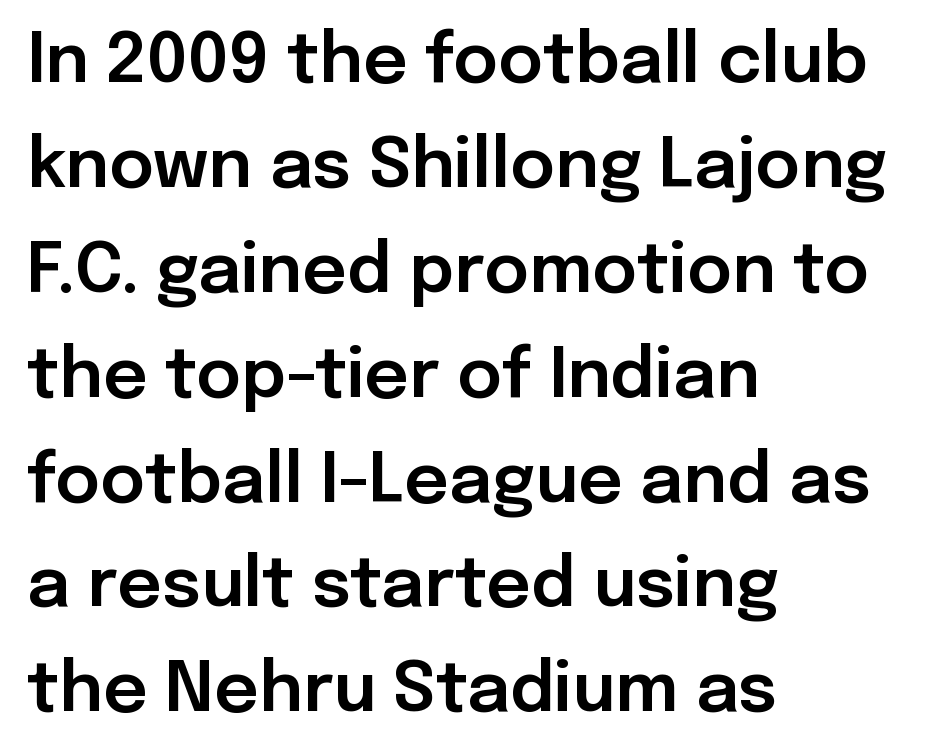
Q: Is the text italic (slanted)? A: No, it is upright.
Q: Is the typeface a serif or a sans-serif typeface? A: Sans-serif.
Q: Is the text underlined? A: No.
Q: How is the paragraph aligned? A: Left-aligned.
Q: Is the spacing between letters normal or unusually wide? A: Normal.
Q: Is the spacing between lines tight, normal or loose? A: Normal.
Q: Width (condensed, normal, or wide)? A: Normal.
Q: Stroke contrast? A: Low.
Q: x-height? A: Medium.
Q: Monospaced? A: No.
